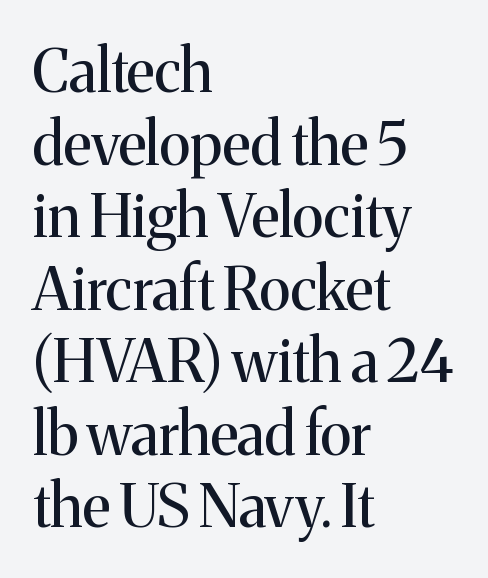
The image shows 59 px regular-weight serif type, upright; set left-aligned, line spacing 1.23x, normal letter spacing, not underlined; medium stroke contrast and a medium x-height.
